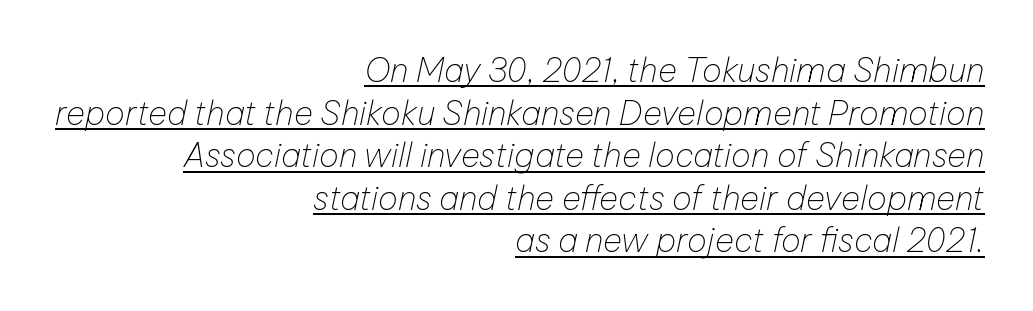
The image shows 33 px thin type, italic (leaning right); set right-aligned, normal line spacing (1.29x), normal letter spacing, underlined; low stroke contrast and a medium x-height.
